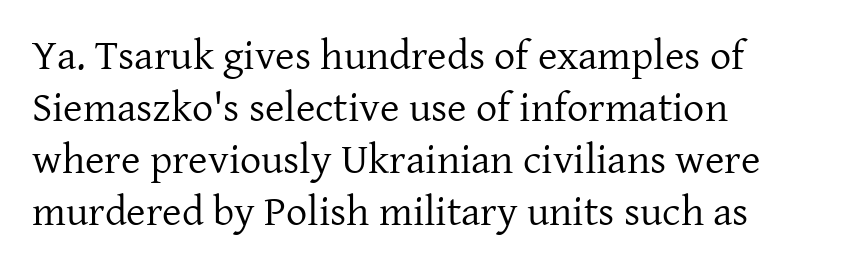
The letters stand upright; this is a roman face. All the whitespace from short lines collects on the right. These lines are rendered in a variable-pitch font. Are there feet on the stems? There are — it's a serif.
